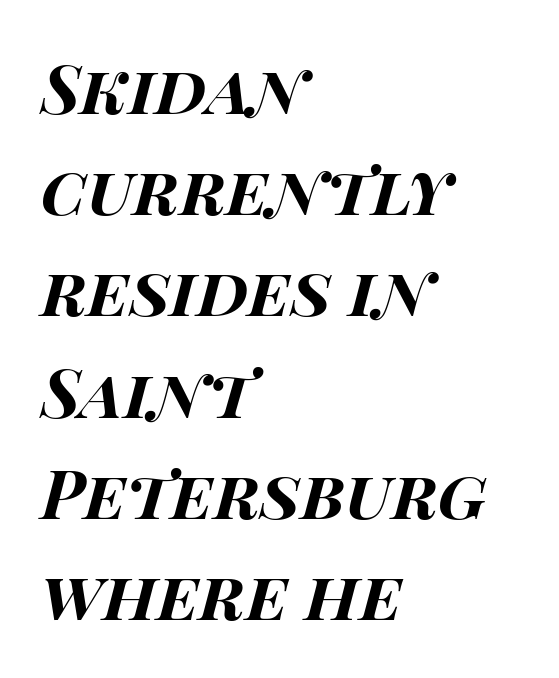
Q: Is the text bold? A: Yes.
Q: Is the text italic (slanted)? A: Yes, it leans right by about 14 degrees.
Q: Is the text underlined? A: No.
Q: How is the paragraph aligned? A: Left-aligned.
Q: Is the spacing between letters normal or unusually wide? A: Normal.
Q: Is the spacing between lines tight, normal or loose? A: Normal.
Q: Width (condensed, normal, or wide)? A: Wide.
Q: Stroke contrast? A: High.
Q: x-height? A: Large.
Q: Monospaced? A: No.
